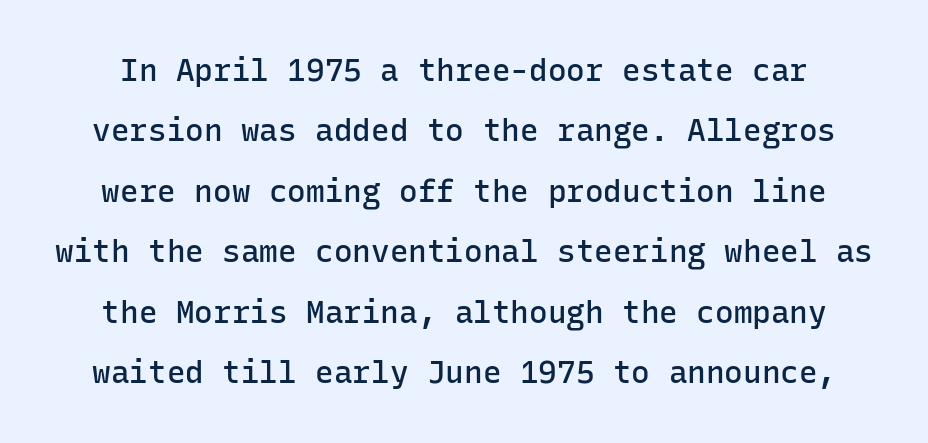
Q: Is the text bold? A: Semi-bold.
Q: Is the text italic (slanted)? A: No, it is upright.
Q: Is the typeface a serif or a sans-serif typeface? A: Sans-serif.
Q: Is the text underlined? A: No.
Q: Is the spacing between letters normal or unusually wide? A: Normal.
Q: Is the spacing between lines tight, normal or loose? A: Loose.
Q: Width (condensed, normal, or wide)? A: Normal.
Q: Stroke contrast? A: Low.
Q: x-height? A: Medium.
Q: Monospaced? A: Yes.
